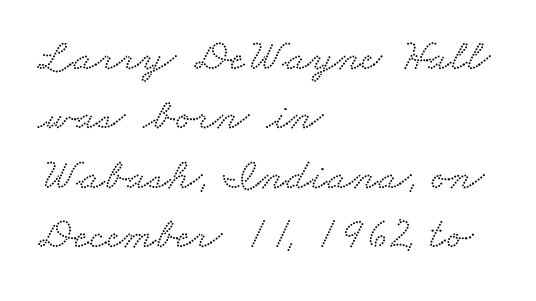
{"width": "wide", "stroke_contrast": "low", "x_height": "small", "monospaced": "no", "underline": "no", "align": "left", "line_spacing": "normal", "line_spacing_ratio": 1.32, "letter_spacing": "normal", "letter_spacing_em": 0.0, "glyph_px": 45}
